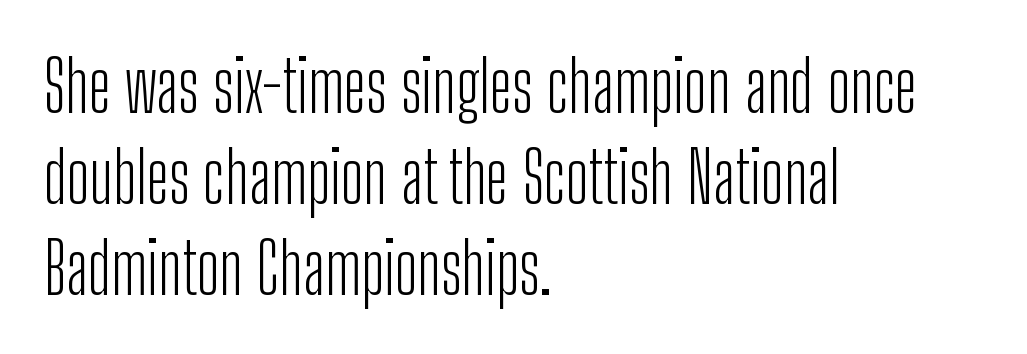
The zone under the glyphs is completely vacant. The type is set solid horizontally, with unmodified tracking. Stems and bowls with no extra thickness — not bold. Teacher's note: observe the even left margin — that is flush-left alignment. Does the lettering tilt? It doesn't — this is upright. Think of a printed novel: that variable character pitch is what you see here.
